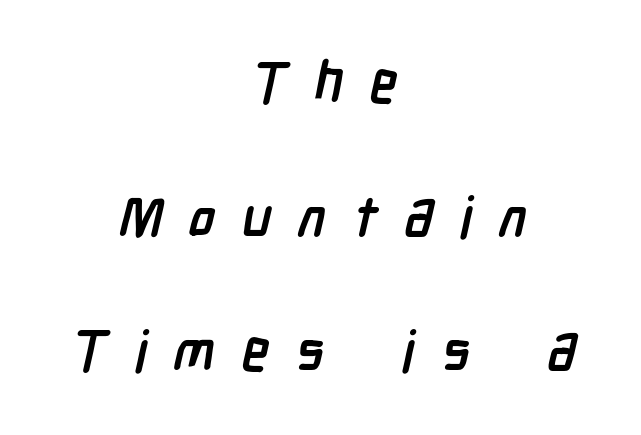
{"serif": "no", "bold": "yes", "weight": "semibold", "width": "condensed", "stroke_contrast": "low", "x_height": "medium", "monospaced": "no", "underline": "no", "align": "center", "line_spacing": "loose", "line_spacing_ratio": 2.39, "letter_spacing": "wide", "letter_spacing_em": 0.47, "glyph_px": 56}
